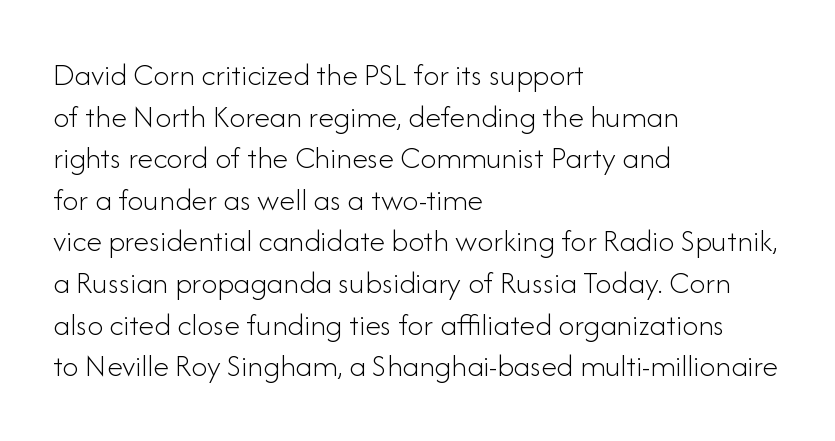
{"serif": "no", "italic": "no", "bold": "no", "weight": "light", "width": "normal", "stroke_contrast": "low", "x_height": "small", "monospaced": "no", "underline": "no", "align": "left", "line_spacing": "normal", "line_spacing_ratio": 1.3, "letter_spacing": "normal", "letter_spacing_em": 0.0, "glyph_px": 32}
